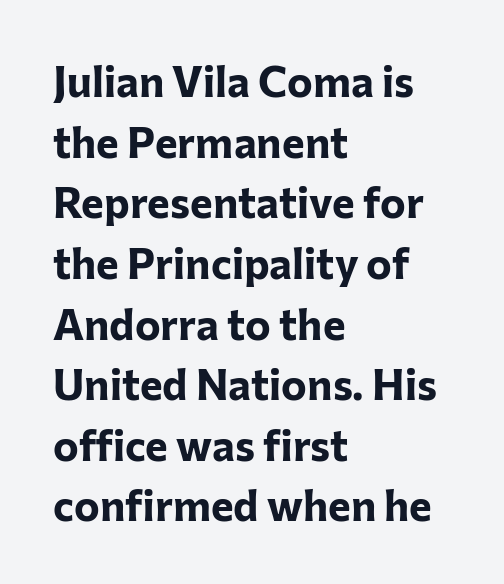
Has an underline been added? It has not. No extra tracking has been applied to these lines. In terms of leading, this rendering sits right in the middle. Examine the stroke ends and you'll find no serifs. Left-aligned paragraph, ragged on the right.
